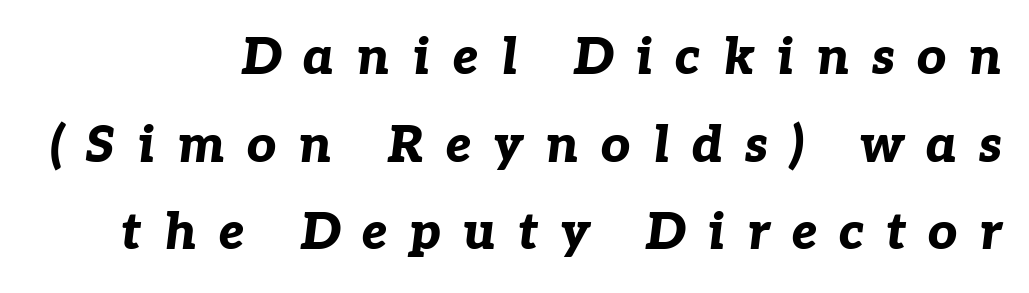
Q: Is the text bold? A: Yes.
Q: Is the text italic (slanted)? A: Yes, it leans right by about 7 degrees.
Q: Is the text underlined? A: No.
Q: How is the paragraph aligned? A: Right-aligned.
Q: Is the spacing between letters normal or unusually wide? A: Unusually wide.
Q: Width (condensed, normal, or wide)? A: Normal.
Q: Stroke contrast? A: Low.
Q: x-height? A: Medium.
Q: Monospaced? A: No.
